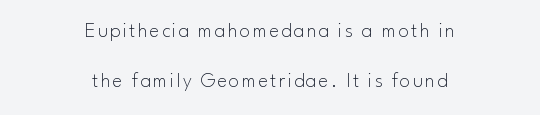
{"italic": "no", "bold": "no", "underline": "no", "align": "center", "line_spacing": "loose", "line_spacing_ratio": 2.4, "glyph_px": 21}
